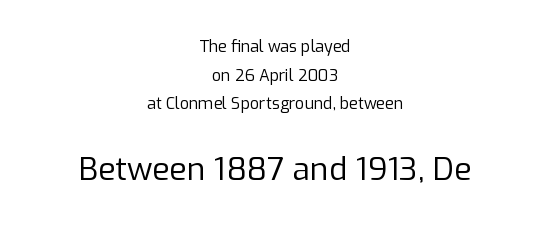
The image shows 32 px regular-weight sans-serif type, upright; set centered, line spacing 1.79x, normal letter spacing, not underlined; the second (bottom) block is 2.0x larger; low stroke contrast and a medium x-height.
